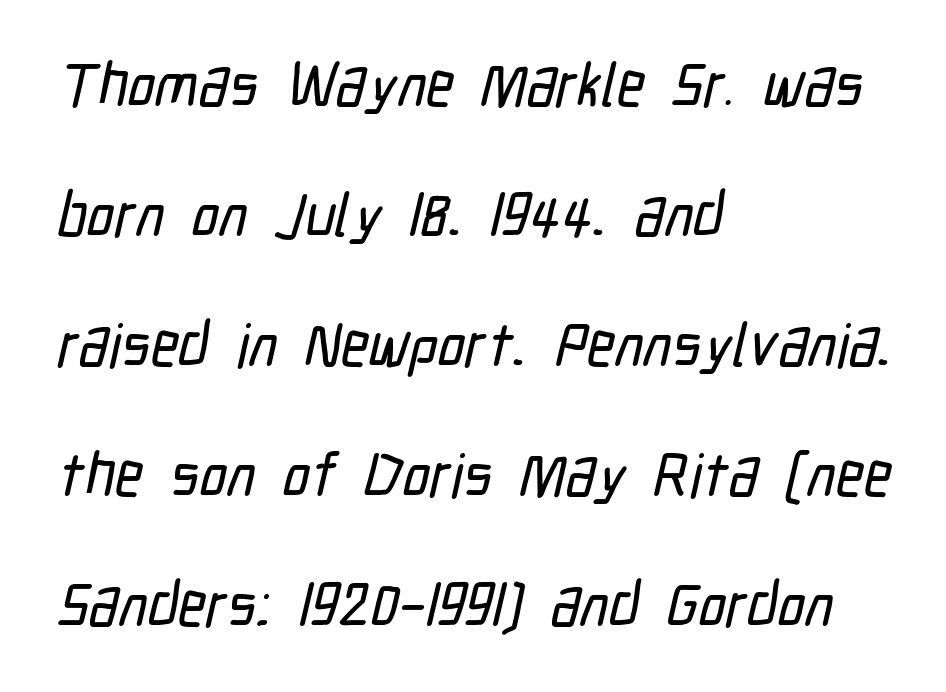
The image shows 61 px condensed sans-serif type; set left-aligned, loose line spacing (2.13x), normal letter spacing, not underlined; low stroke contrast and a medium x-height.
